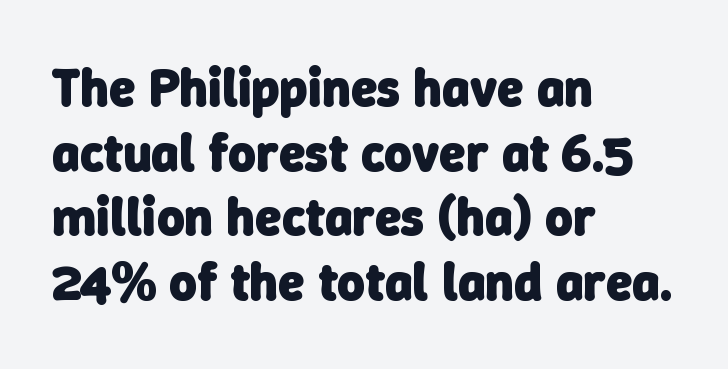
The letters are bold, with thick, heavy strokes. Is the letter spacing exaggerated? No — it looks like the ordinary default. You can tell from the bare stems that sans-serif type was used. The face used here is proportionally spaced, like ordinary book or web type.
